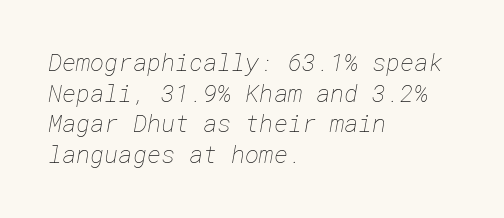
Is the stroke heavy? The answer is a plain regular-or-lighter. Glance below the letters and you will spot only blank space. The lines in this sample share a left origin and differ only in where they stop. Standard letterfit; no display-style spreading of the glyphs. Interline gaps are of average width in this sample.
